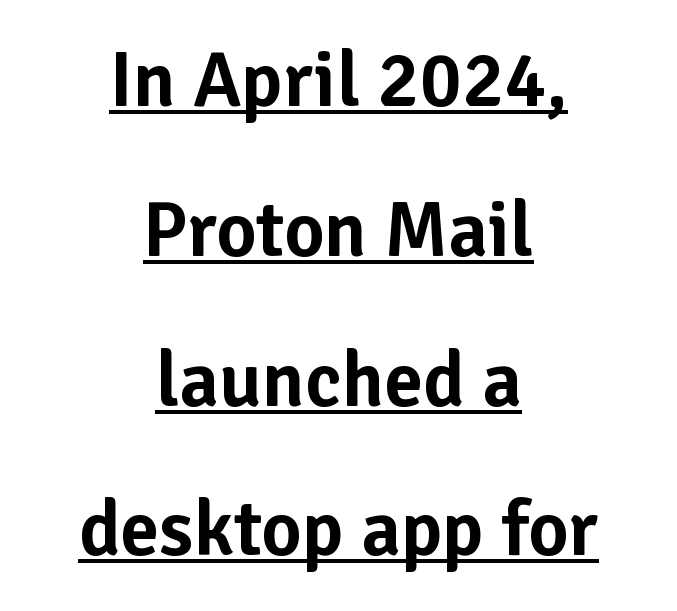
Line spacing here is loose. Style check: upright. The face used here is proportionally spaced, like ordinary book or web type. Compared with typical body copy, the letter spacing here is the same. A baseline rule has been typeset under these characters. Every row of glyphs is offset so its center matches the block's center.
